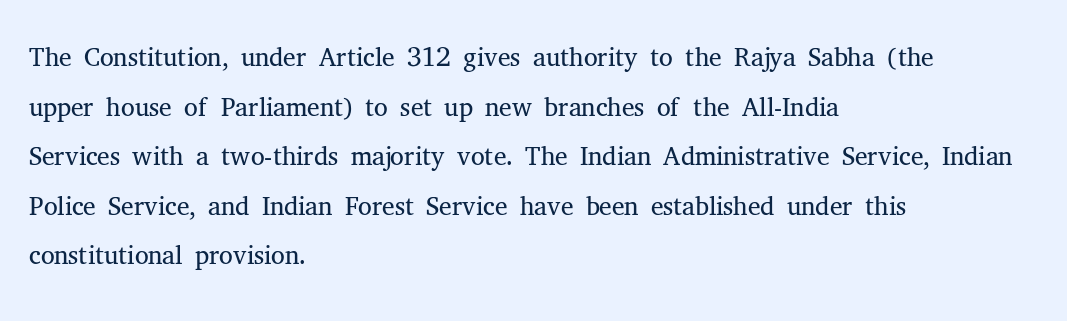
The image shows 39 px light serif type, upright; set left-aligned, normal line spacing (1.27x), normal letter spacing, not underlined; medium stroke contrast and a medium x-height.
